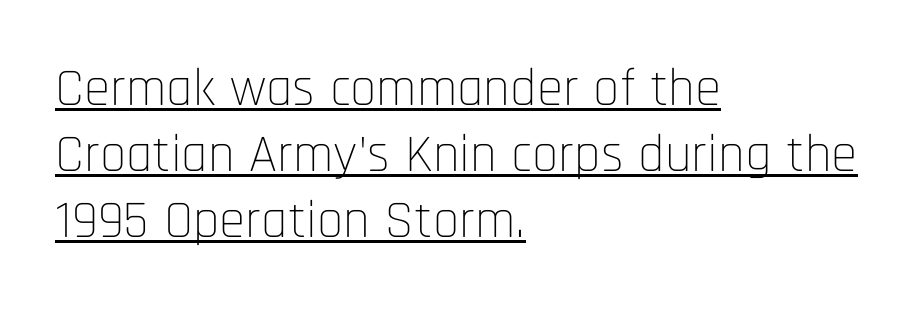
{"serif": "no", "italic": "no", "bold": "no", "weight": "thin", "width": "condensed", "stroke_contrast": "low", "x_height": "large", "monospaced": "no", "underline": "yes", "align": "left", "line_spacing": "normal", "line_spacing_ratio": 1.25, "letter_spacing": "normal", "letter_spacing_em": 0.0, "glyph_px": 53}
